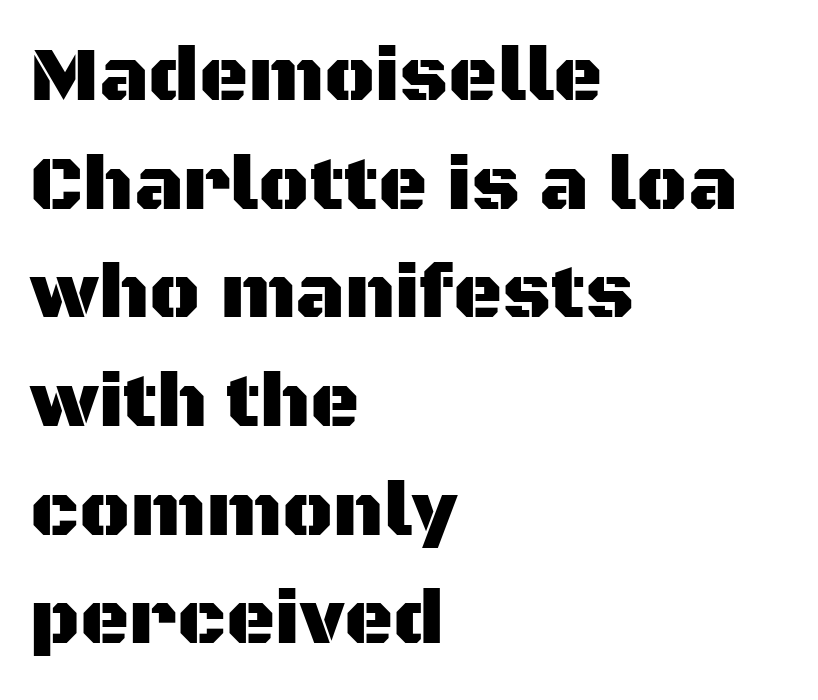
{"serif": "no", "italic": "no", "width": "normal", "stroke_contrast": "medium", "x_height": "large", "monospaced": "no", "underline": "no", "align": "left", "line_spacing": "normal", "line_spacing_ratio": 1.43, "letter_spacing": "normal", "letter_spacing_em": 0.0, "glyph_px": 76}
